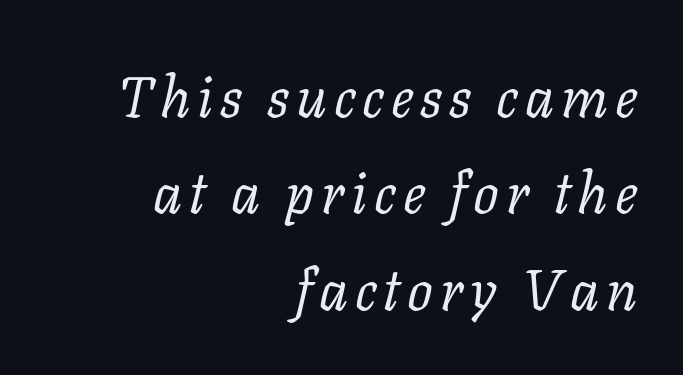
Q: Is the text bold? A: No.
Q: Is the text italic (slanted)? A: Yes, it leans right by about 11 degrees.
Q: Is the typeface a serif or a sans-serif typeface? A: Serif.
Q: Is the text underlined? A: No.
Q: How is the paragraph aligned? A: Right-aligned.
Q: Is the spacing between lines tight, normal or loose? A: Normal.
Q: Width (condensed, normal, or wide)? A: Normal.
Q: Stroke contrast? A: Low.
Q: x-height? A: Medium.
Q: Monospaced? A: No.
